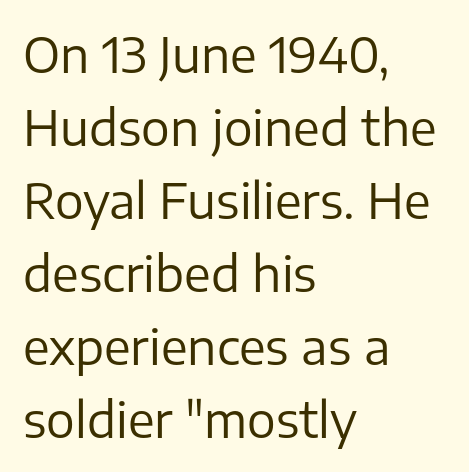
Q: Is the text bold? A: No.
Q: Is the text italic (slanted)? A: No, it is upright.
Q: Is the typeface a serif or a sans-serif typeface? A: Sans-serif.
Q: Is the text underlined? A: No.
Q: How is the paragraph aligned? A: Left-aligned.
Q: Is the spacing between letters normal or unusually wide? A: Normal.
Q: Is the spacing between lines tight, normal or loose? A: Normal.
Q: Width (condensed, normal, or wide)? A: Normal.
Q: Stroke contrast? A: Low.
Q: x-height? A: Medium.
Q: Monospaced? A: No.
